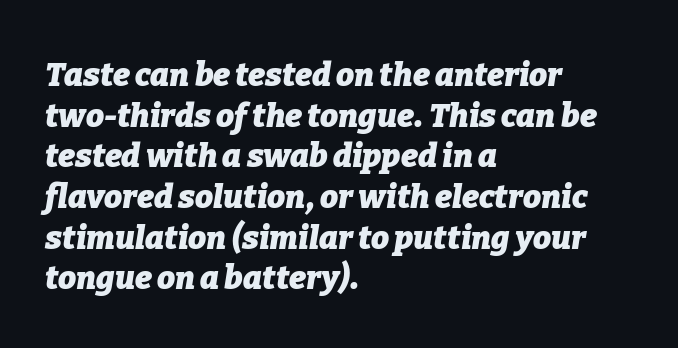
Q: Is the text bold? A: Yes.
Q: Is the text italic (slanted)? A: Yes, it leans right by about 9 degrees.
Q: Is the text underlined? A: No.
Q: How is the paragraph aligned? A: Left-aligned.
Q: Is the spacing between letters normal or unusually wide? A: Normal.
Q: Is the spacing between lines tight, normal or loose? A: Normal.
Q: Width (condensed, normal, or wide)? A: Normal.
Q: Stroke contrast? A: Low.
Q: x-height? A: Medium.
Q: Monospaced? A: No.
